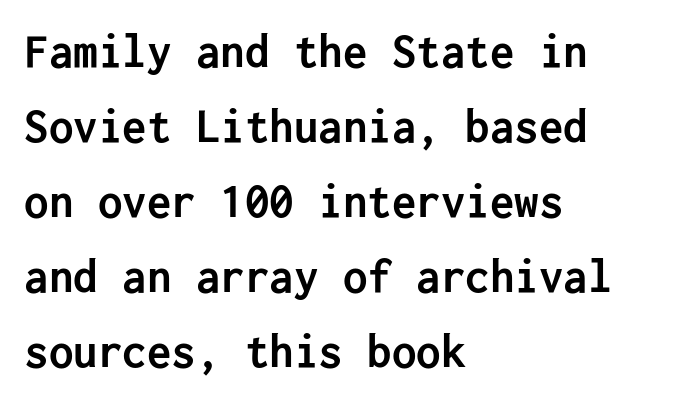
Q: Is the text bold? A: Yes.
Q: Is the text italic (slanted)? A: No, it is upright.
Q: Is the typeface a serif or a sans-serif typeface? A: Sans-serif.
Q: Is the text underlined? A: No.
Q: How is the paragraph aligned? A: Left-aligned.
Q: Is the spacing between letters normal or unusually wide? A: Normal.
Q: Is the spacing between lines tight, normal or loose? A: Normal.
Q: Width (condensed, normal, or wide)? A: Normal.
Q: Stroke contrast? A: Low.
Q: x-height? A: Medium.
